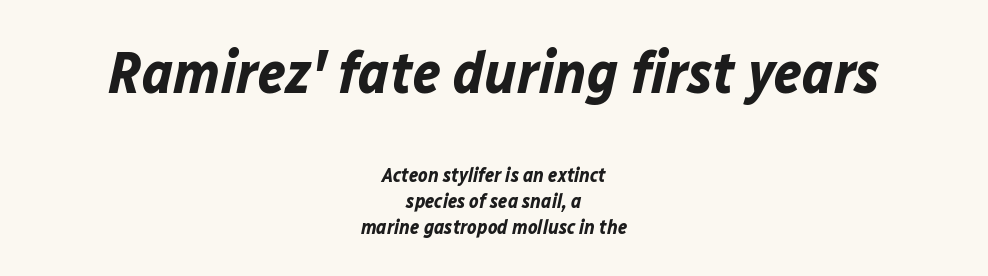
Q: Is the text bold? A: Yes.
Q: Is the text italic (slanted)? A: Yes, it leans right by about 12 degrees.
Q: Is the text underlined? A: No.
Q: How is the paragraph aligned? A: Centered.
Q: Is the spacing between letters normal or unusually wide? A: Normal.
Q: Is the spacing between lines tight, normal or loose? A: Normal.
Q: Which block of text is set in a larger size, the first (top) or the second (bottom)? A: The first (top) one.
Q: Width (condensed, normal, or wide)? A: Normal.
Q: Stroke contrast? A: Low.
Q: x-height? A: Medium.
Q: Monospaced? A: No.
